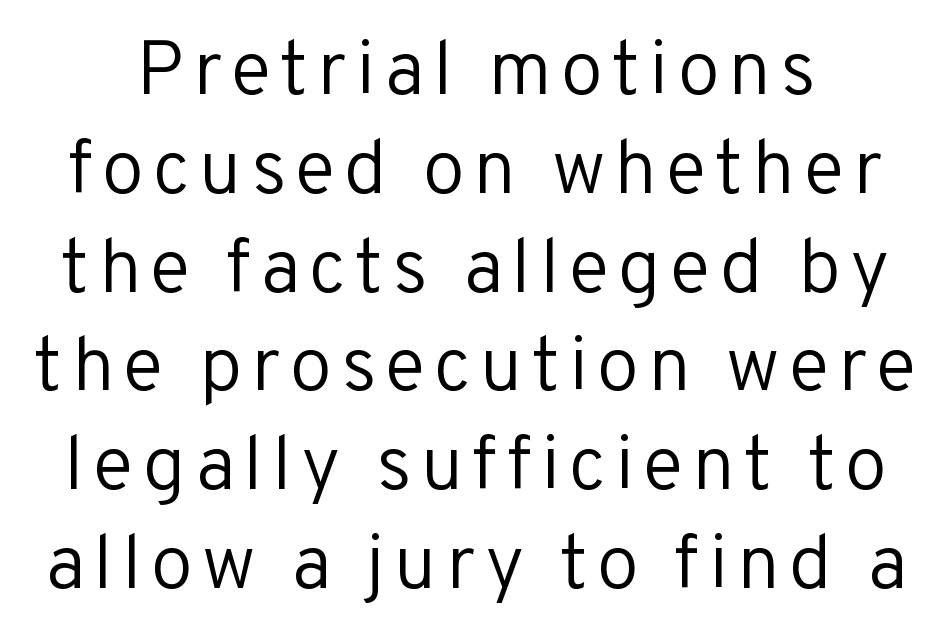
Q: Is the text bold? A: No.
Q: Is the text italic (slanted)? A: No, it is upright.
Q: Is the typeface a serif or a sans-serif typeface? A: Sans-serif.
Q: Is the text underlined? A: No.
Q: Is the spacing between lines tight, normal or loose? A: Normal.
Q: Width (condensed, normal, or wide)? A: Normal.
Q: Stroke contrast? A: Low.
Q: x-height? A: Medium.
Q: Monospaced? A: No.
